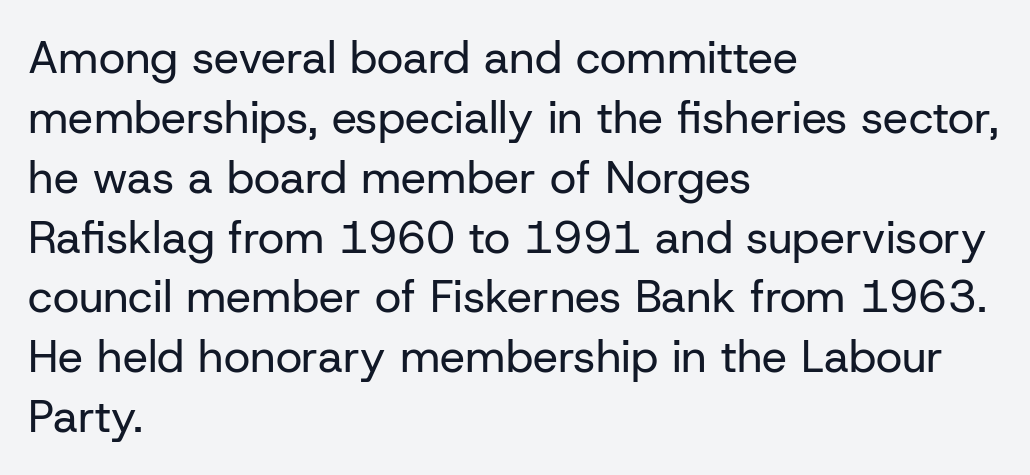
The image shows 45 px regular-weight sans-serif type, upright; set left-aligned, normal line spacing (1.33x), normal letter spacing, not underlined; low stroke contrast and a medium x-height.
